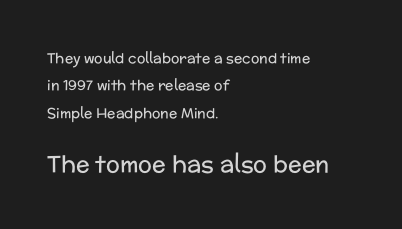
{"italic": "no", "bold": "no", "underline": "no", "align": "left", "line_spacing": "loose", "line_spacing_ratio": 1.95, "letter_spacing": "normal", "letter_spacing_em": 0.0, "larger_block": "second", "size_ratio": 1.64, "glyph_px": 23}
